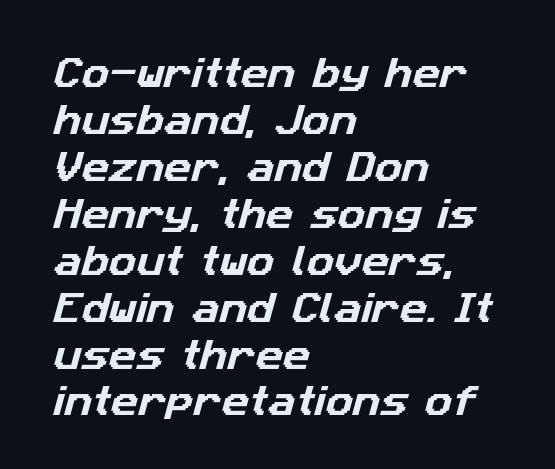
{"serif": "no", "width": "normal", "stroke_contrast": "low", "x_height": "medium", "monospaced": "no", "underline": "no", "align": "left", "line_spacing": "normal", "line_spacing_ratio": 1.38, "letter_spacing": "normal", "letter_spacing_em": 0.0, "glyph_px": 34}
